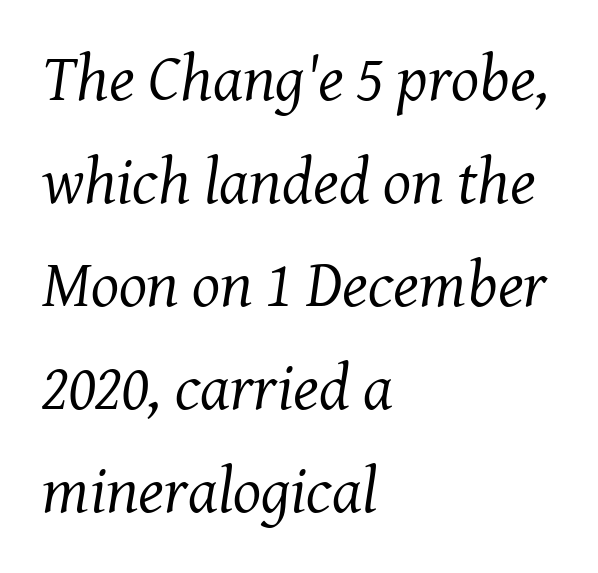
The image shows 66 px regular-weight serif type, italic (leaning right); set left-aligned, normal line spacing (1.56x), normal letter spacing, not underlined; medium stroke contrast and a medium x-height.
